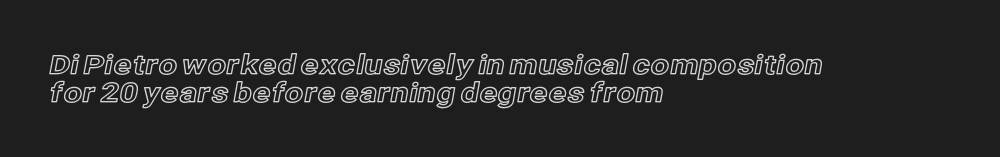
The image shows 27 px text type; set left-aligned, tight line spacing (1.03x), normal letter spacing, not underlined.
